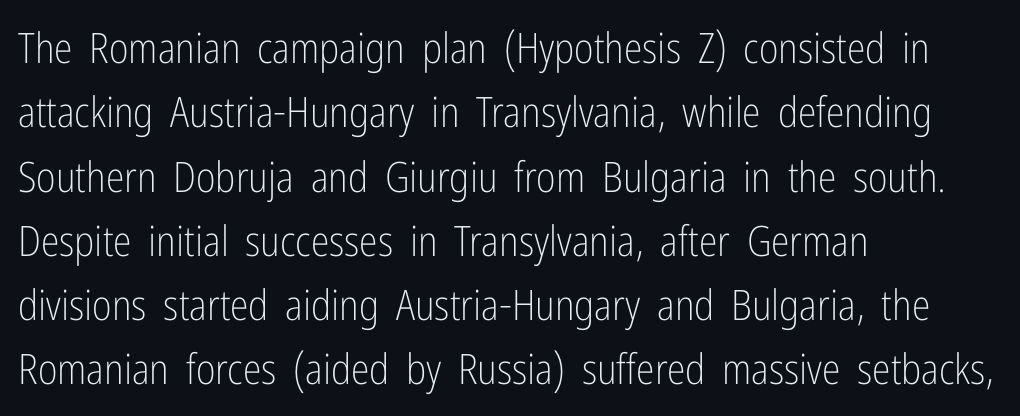
Q: Is the text bold? A: No.
Q: Is the text italic (slanted)? A: No, it is upright.
Q: Is the typeface a serif or a sans-serif typeface? A: Sans-serif.
Q: Is the text underlined? A: No.
Q: How is the paragraph aligned? A: Left-aligned.
Q: Is the spacing between letters normal or unusually wide? A: Normal.
Q: Is the spacing between lines tight, normal or loose? A: Normal.
Q: Width (condensed, normal, or wide)? A: Condensed.
Q: Stroke contrast? A: Low.
Q: x-height? A: Medium.
Q: Monospaced? A: No.
